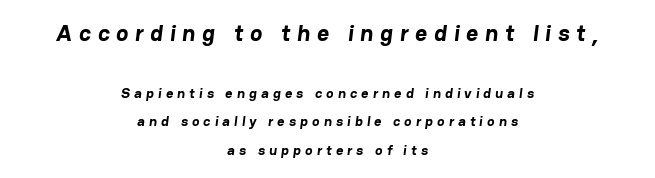
{"bold": "yes", "underline": "no", "align": "center", "line_spacing": "loose", "line_spacing_ratio": 2.05, "letter_spacing": "wide", "letter_spacing_em": 0.3, "larger_block": "first", "size_ratio": 1.64, "glyph_px": 23}
